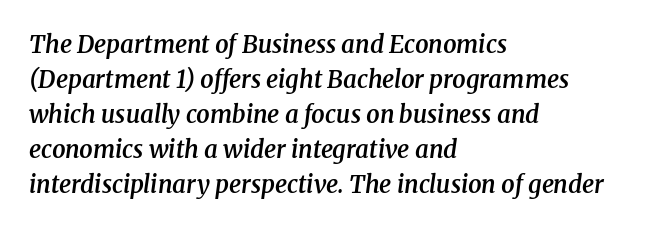
{"italic": "yes", "lean": "right", "slant_degrees": 8, "bold": "semi", "underline": "no", "align": "left", "line_spacing": "normal", "line_spacing_ratio": 1.46, "letter_spacing": "normal", "letter_spacing_em": 0.0, "glyph_px": 24}
